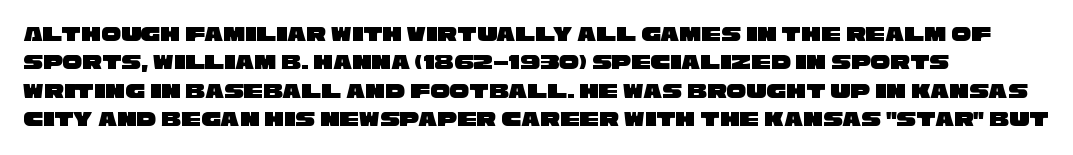
Q: Is the text underlined? A: No.
Q: Is the spacing between letters normal or unusually wide? A: Normal.
Q: Is the spacing between lines tight, normal or loose? A: Normal.
